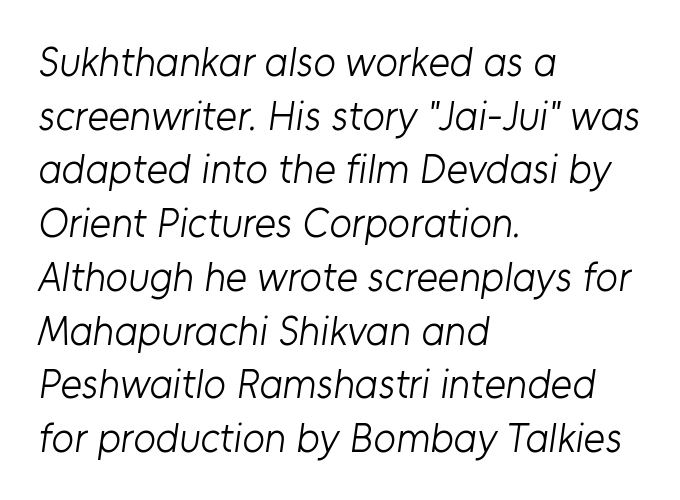
The image shows 41 px light sans-serif type; set left-aligned, normal line spacing (1.31x), normal letter spacing, not underlined; low stroke contrast and a medium x-height.
